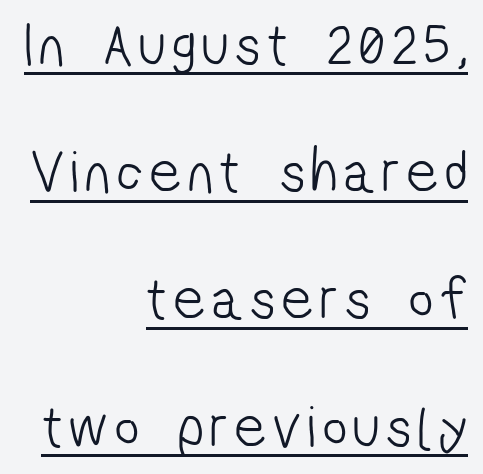
A typesetter would call this leading open, well beyond the default. A quiet, ordinary-to-light weight characterises the typeface. Is this a fixed-width face? No — the glyphs have proportional, varying widths. The type family on display is of the sans-serif kind.
